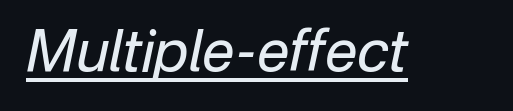
Q: Is the text bold? A: No.
Q: Is the text italic (slanted)? A: Yes, it leans right by about 12 degrees.
Q: Is the text underlined? A: Yes.
Q: Is the spacing between letters normal or unusually wide? A: Normal.
Q: Width (condensed, normal, or wide)? A: Normal.
Q: Stroke contrast? A: Low.
Q: x-height? A: Medium.
Q: Monospaced? A: No.
